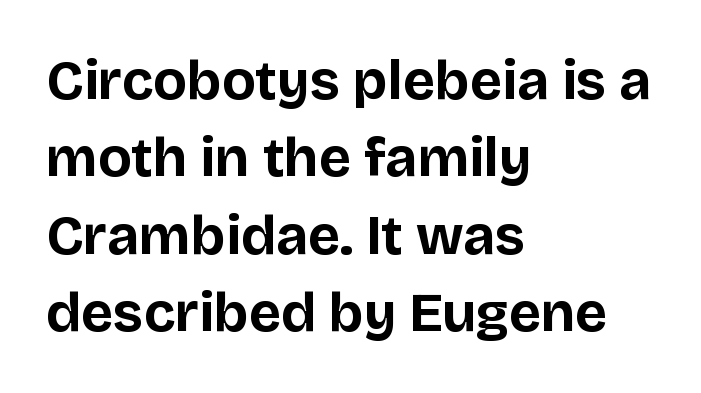
Q: Is the text bold? A: Yes.
Q: Is the text italic (slanted)? A: No, it is upright.
Q: Is the typeface a serif or a sans-serif typeface? A: Sans-serif.
Q: Is the text underlined? A: No.
Q: How is the paragraph aligned? A: Left-aligned.
Q: Is the spacing between letters normal or unusually wide? A: Normal.
Q: Is the spacing between lines tight, normal or loose? A: Normal.
Q: Width (condensed, normal, or wide)? A: Normal.
Q: Stroke contrast? A: Low.
Q: x-height? A: Large.
Q: Monospaced? A: No.
